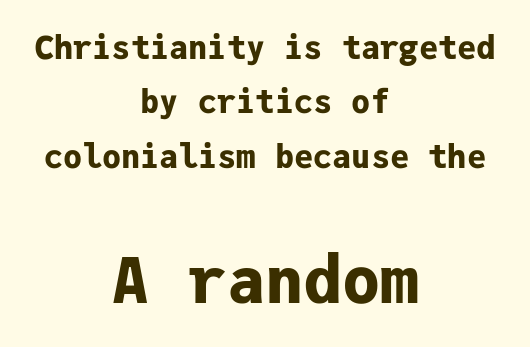
Q: Is the text bold? A: Yes.
Q: Is the text italic (slanted)? A: No, it is upright.
Q: Is the typeface a serif or a sans-serif typeface? A: Sans-serif.
Q: Is the text underlined? A: No.
Q: How is the paragraph aligned? A: Centered.
Q: Is the spacing between letters normal or unusually wide? A: Normal.
Q: Is the spacing between lines tight, normal or loose? A: Normal.
Q: Which block of text is set in a larger size, the first (top) or the second (bottom)? A: The second (bottom) one.
Q: Width (condensed, normal, or wide)? A: Normal.
Q: Stroke contrast? A: Low.
Q: x-height? A: Medium.
Q: Monospaced? A: Yes.
